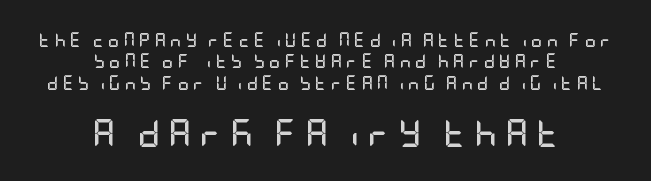
Q: Is the text bold? A: Yes.
Q: Is the text italic (slanted)? A: No, it is upright.
Q: Is the typeface a serif or a sans-serif typeface? A: Sans-serif.
Q: Is the text underlined? A: No.
Q: How is the paragraph aligned? A: Centered.
Q: Is the spacing between letters normal or unusually wide? A: Unusually wide.
Q: Is the spacing between lines tight, normal or loose? A: Normal.
Q: Which block of text is set in a larger size, the first (top) or the second (bottom)? A: The second (bottom) one.
Q: Width (condensed, normal, or wide)? A: Condensed.
Q: Stroke contrast? A: Low.
Q: x-height? A: Large.
